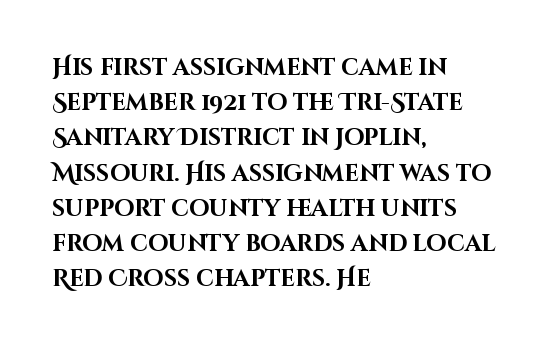
The image shows 23 px bold type, upright; set left-aligned, normal line spacing (1.53x), normal letter spacing, not underlined.
